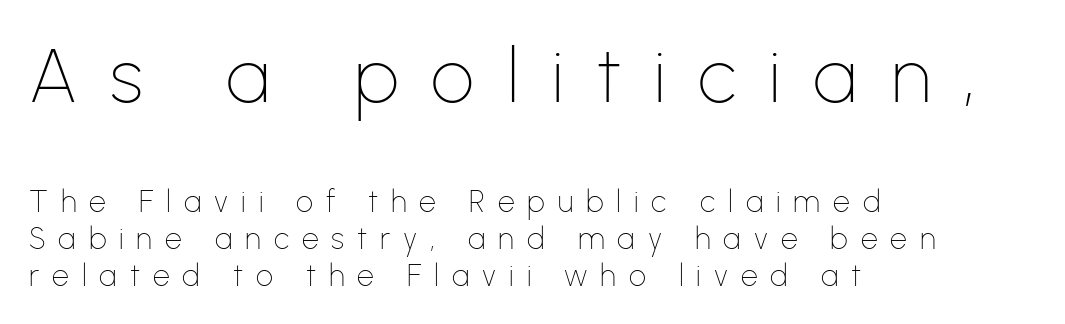
Q: Is the text bold? A: No.
Q: Is the text italic (slanted)? A: No, it is upright.
Q: Is the typeface a serif or a sans-serif typeface? A: Sans-serif.
Q: Is the text underlined? A: No.
Q: How is the paragraph aligned? A: Left-aligned.
Q: Is the spacing between letters normal or unusually wide? A: Unusually wide.
Q: Which block of text is set in a larger size, the first (top) or the second (bottom)? A: The first (top) one.
Q: Width (condensed, normal, or wide)? A: Normal.
Q: Stroke contrast? A: Low.
Q: x-height? A: Medium.
Q: Monospaced? A: No.
